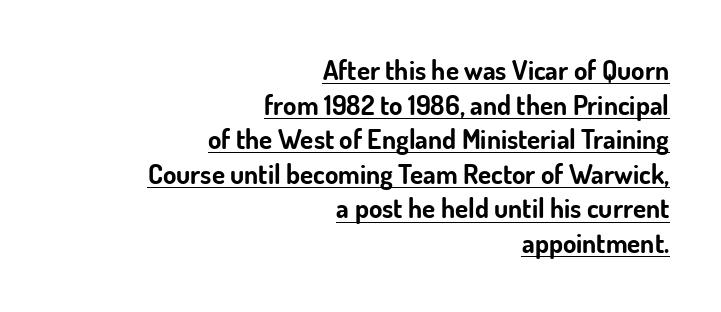
{"italic": "no", "bold": "yes", "underline": "yes", "align": "right", "line_spacing": "normal", "line_spacing_ratio": 1.28, "letter_spacing": "normal", "letter_spacing_em": 0.0, "glyph_px": 27}
